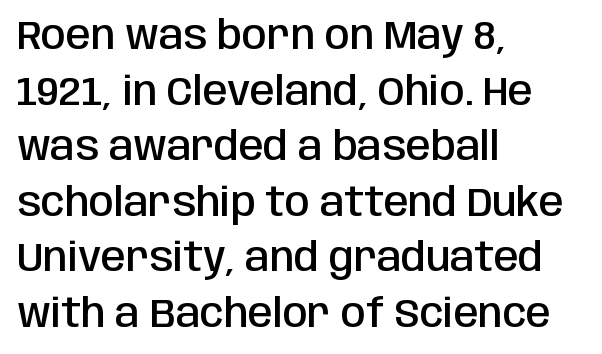
{"serif": "no", "italic": "no", "bold": "semi", "weight": "semibold", "width": "condensed", "stroke_contrast": "low", "x_height": "large", "monospaced": "no", "underline": "no", "align": "left", "line_spacing": "normal", "line_spacing_ratio": 1.39, "letter_spacing": "normal", "letter_spacing_em": 0.0, "glyph_px": 40}
